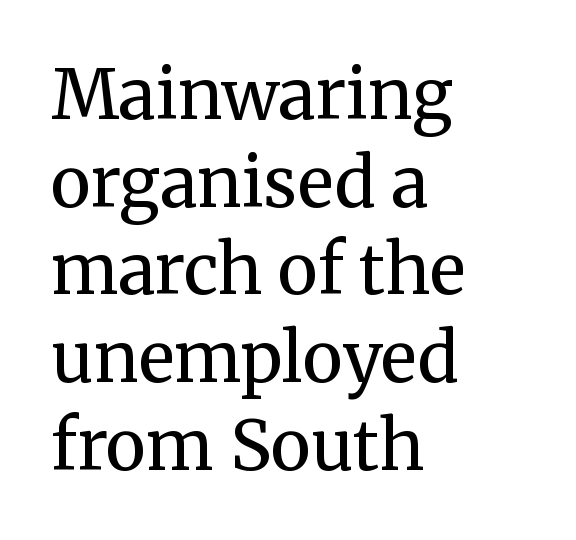
Letters have the restrained weight of plain body copy at most. The typography opts for an upright posture over an oblique one. You could not count columns in this text — the font is proportionally spaced. What stands out about the letter spacing? Nothing — it is the standard amount. What kind of face is this? One with serifs. Check the space under the baseline: it is left empty.
